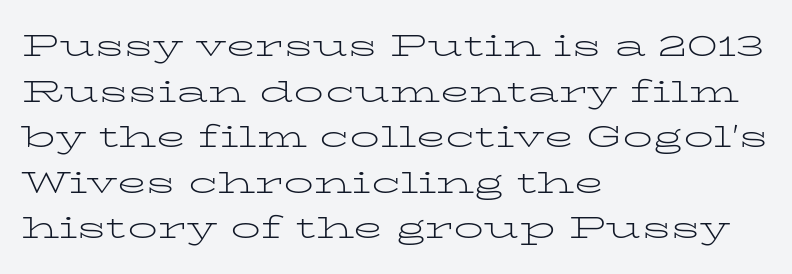
Q: Is the text bold? A: No.
Q: Is the text italic (slanted)? A: No, it is upright.
Q: Is the typeface a serif or a sans-serif typeface? A: Serif.
Q: Is the text underlined? A: No.
Q: How is the paragraph aligned? A: Left-aligned.
Q: Is the spacing between letters normal or unusually wide? A: Normal.
Q: Is the spacing between lines tight, normal or loose? A: Normal.
Q: Width (condensed, normal, or wide)? A: Wide.
Q: Stroke contrast? A: Low.
Q: x-height? A: Medium.
Q: Monospaced? A: No.
